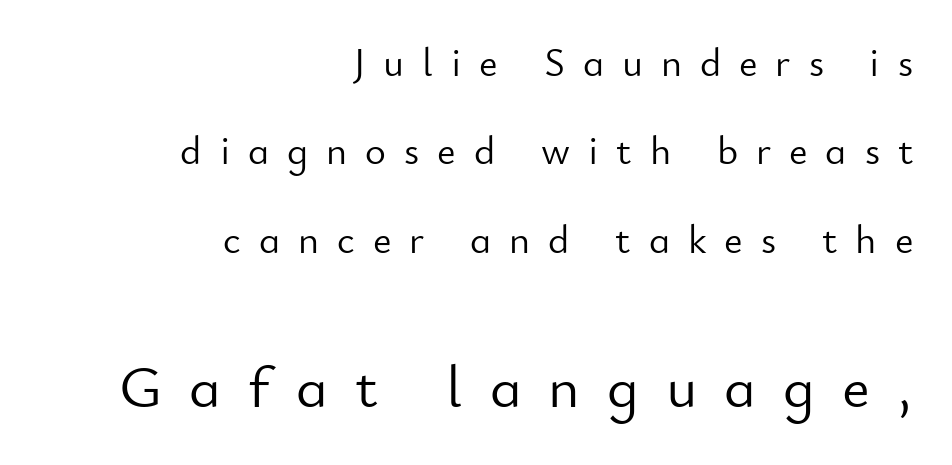
Q: Is the text bold? A: No.
Q: Is the text italic (slanted)? A: No, it is upright.
Q: Is the typeface a serif or a sans-serif typeface? A: Sans-serif.
Q: Is the text underlined? A: No.
Q: How is the paragraph aligned? A: Right-aligned.
Q: Is the spacing between letters normal or unusually wide? A: Unusually wide.
Q: Is the spacing between lines tight, normal or loose? A: Loose.
Q: Which block of text is set in a larger size, the first (top) or the second (bottom)? A: The second (bottom) one.
Q: Width (condensed, normal, or wide)? A: Normal.
Q: Stroke contrast? A: Low.
Q: x-height? A: Small.
Q: Monospaced? A: No.
